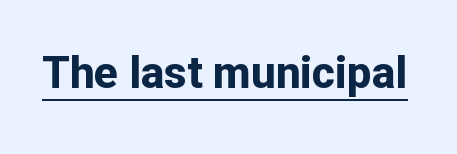
Q: Is the text bold? A: Yes.
Q: Is the text italic (slanted)? A: No, it is upright.
Q: Is the typeface a serif or a sans-serif typeface? A: Sans-serif.
Q: Is the text underlined? A: Yes.
Q: Is the spacing between letters normal or unusually wide? A: Normal.
Q: Width (condensed, normal, or wide)? A: Normal.
Q: Stroke contrast? A: Low.
Q: x-height? A: Medium.
Q: Monospaced? A: No.
